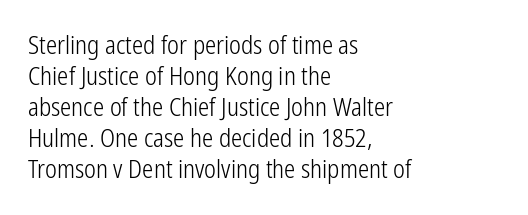
Q: Is the text bold? A: No.
Q: Is the text italic (slanted)? A: No, it is upright.
Q: Is the text underlined? A: No.
Q: How is the paragraph aligned? A: Left-aligned.
Q: Is the spacing between letters normal or unusually wide? A: Normal.
